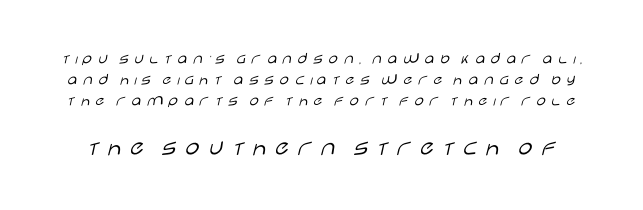
Think standard paragraph weight, or any step lighter than that. The line texture is sparse and dotted thanks to wide tracking. A student would notice the bottom passage is typeset larger than what precedes it. Letters rest on an invisible, unmarked baseline.
